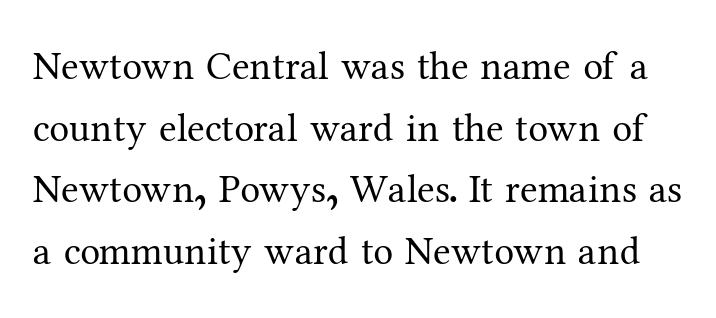
The weight would be labelled regular, book, light, or lighter still. The gap between lines stays unmarked. Do the letters lean? They stand straight. No extra tracking has been applied to these lines. In terms of letterform style, serifs are clearly present. Baseline-to-baseline distance is the conventional proportion of letter height.
